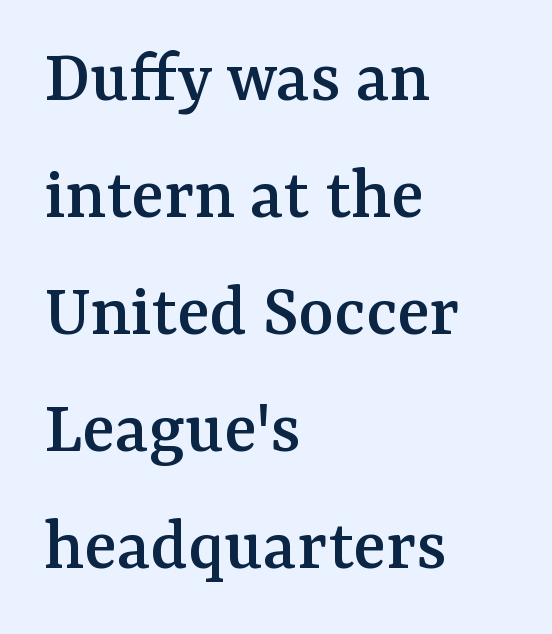
Vertical strokes here are truly vertical. These lines sit exactly where default settings would place them. Standard letterfit; no display-style spreading of the glyphs. If you drew a ruler down the left edge, every line would touch it. The characters display serif detailing at their extremities.
